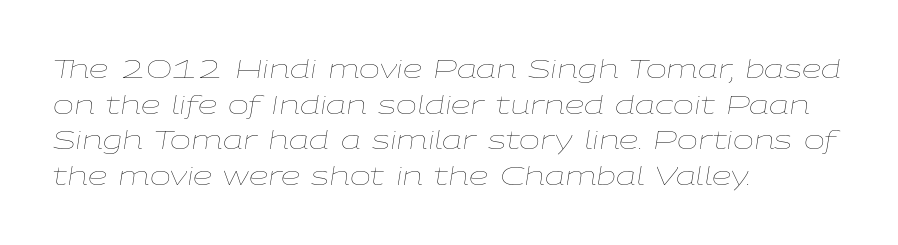
Counters stay open thanks to moderate or lighter strokes. The lettering tilts uniformly, giving the passage an italic look. Leftover space on each line is placed entirely after the last word. There is no visible air inserted between adjacent glyphs. Each row of text sits above clean, open space. Baseline-to-baseline distance is the conventional proportion of letter height.
